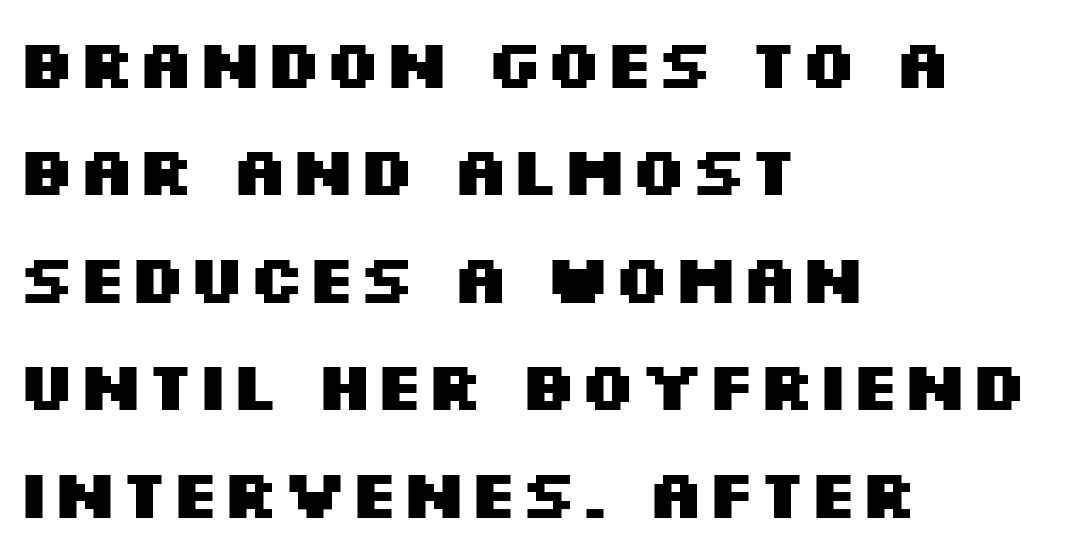
{"serif": "no", "italic": "no", "bold": "yes", "weight": "heavy", "width": "wide", "stroke_contrast": "medium", "x_height": "large", "monospaced": "no", "underline": "no", "align": "left", "line_spacing": "normal", "line_spacing_ratio": 1.58, "letter_spacing": "normal", "letter_spacing_em": 0.0, "glyph_px": 68}
